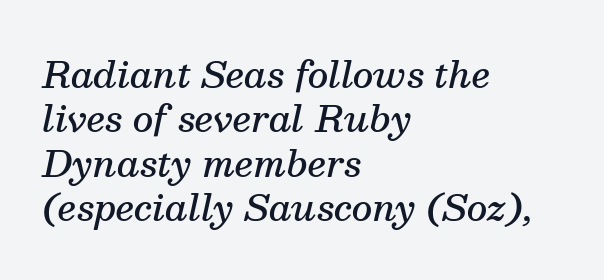
This is moderately heavy type, rendered in semibold. A typesetter would mark this as italic. The compositor pushed each line to the left boundary. The space directly below the letters is spotless.
